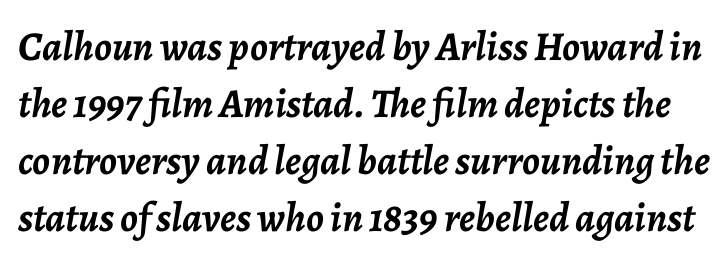
Q: Is the text bold? A: Yes.
Q: Is the text italic (slanted)? A: Yes, it leans right by about 7 degrees.
Q: Is the text underlined? A: No.
Q: Is the spacing between letters normal or unusually wide? A: Normal.
Q: Is the spacing between lines tight, normal or loose? A: Normal.
Q: Width (condensed, normal, or wide)? A: Normal.
Q: Stroke contrast? A: Low.
Q: x-height? A: Medium.
Q: Monospaced? A: No.
